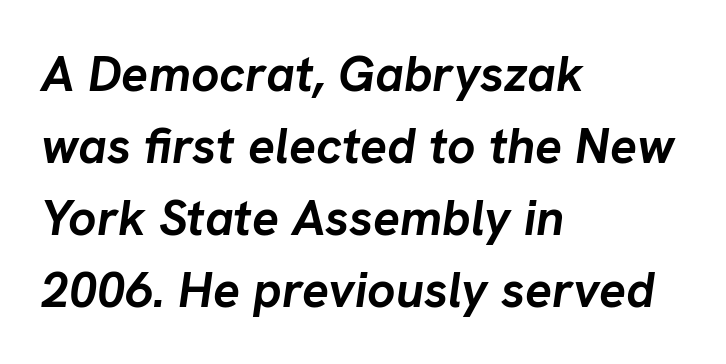
{"italic": "yes", "lean": "right", "slant_degrees": 8, "bold": "yes", "weight": "semibold", "width": "normal", "stroke_contrast": "low", "x_height": "medium", "monospaced": "no", "underline": "no", "align": "left", "line_spacing": "normal", "line_spacing_ratio": 1.44, "letter_spacing": "normal", "letter_spacing_em": 0.0, "glyph_px": 50}
